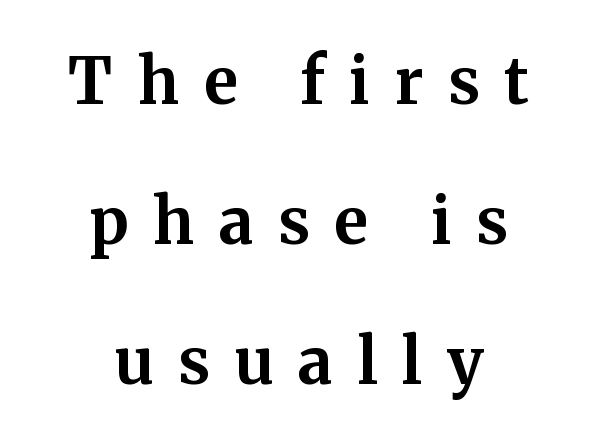
The image shows 63 px bold serif type, upright; set centered, loose line spacing (2.22x), unusually wide letter spacing (+0.39 em), not underlined; medium stroke contrast and a medium x-height.
